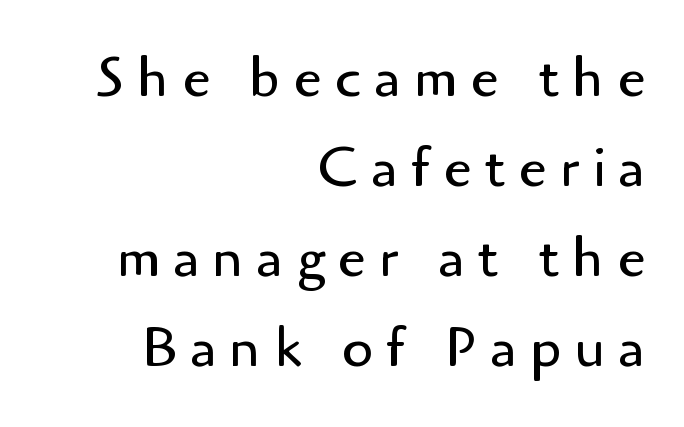
The image shows 57 px regular-weight sans-serif type, upright; set right-aligned, normal line spacing (1.58x), unusually wide letter spacing (+0.22 em), not underlined; low stroke contrast and a small x-height.
